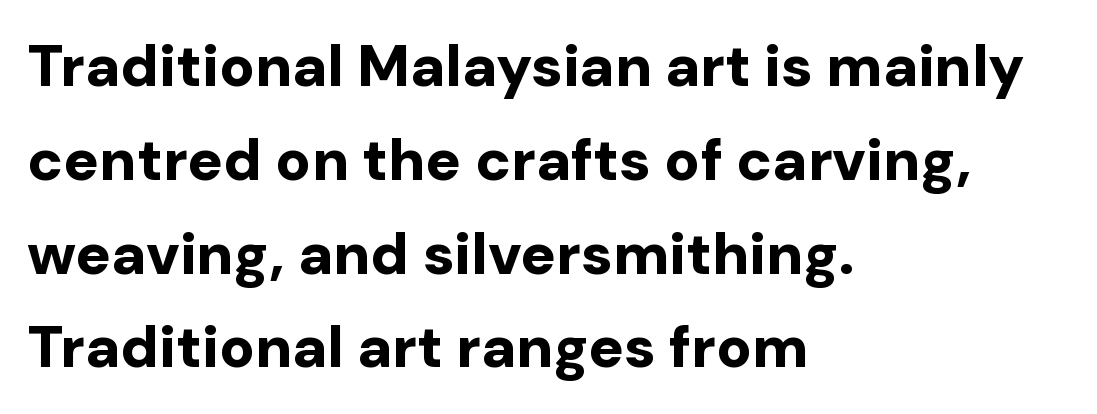
Q: Is the text bold? A: Yes.
Q: Is the text italic (slanted)? A: No, it is upright.
Q: Is the typeface a serif or a sans-serif typeface? A: Sans-serif.
Q: Is the text underlined? A: No.
Q: How is the paragraph aligned? A: Left-aligned.
Q: Is the spacing between letters normal or unusually wide? A: Normal.
Q: Is the spacing between lines tight, normal or loose? A: Normal.
Q: Width (condensed, normal, or wide)? A: Normal.
Q: Stroke contrast? A: Low.
Q: x-height? A: Medium.
Q: Monospaced? A: No.
